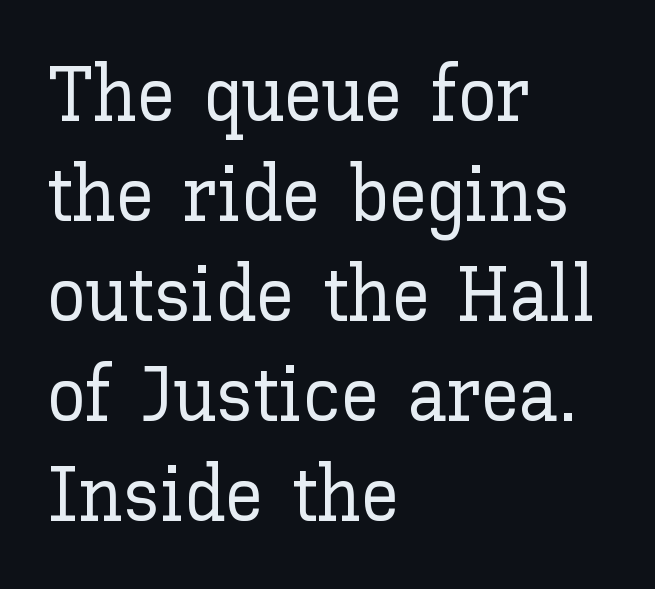
Left-aligned paragraph, ragged on the right. Designer's note — italics off, roman on. A typesetter would call this zero additional tracking. The rendering uses a moderate line-height, typical for paragraphs. Nobody drew a line under any word here.
